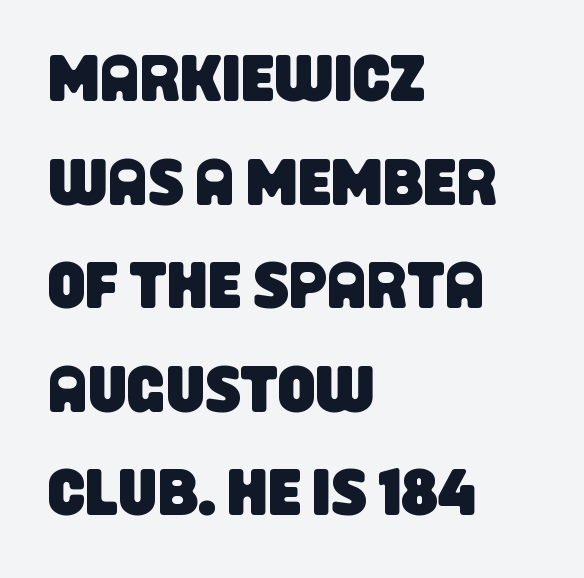
Lines of text with bare space underneath. Caption: multi-line text, flush left, ragged right. Rows of type keep a routine distance in the vertical direction. Classification — sans serif. Observe the ordinary spacing: letters are neighbours, not strangers.
